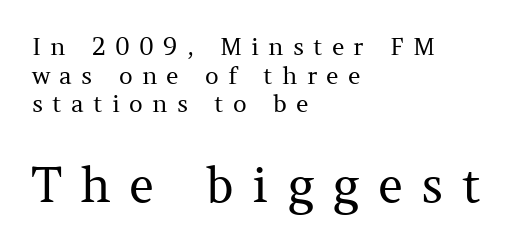
Decoration check: the copy has no underline. This sample uses an upright cut, with every glyph sitting square on the baseline. The rendering uses natural spacing where letterforms have individual widths. Note: serifs present on the glyphs. Compared with a typical body face, this is equally light or lighter still.
